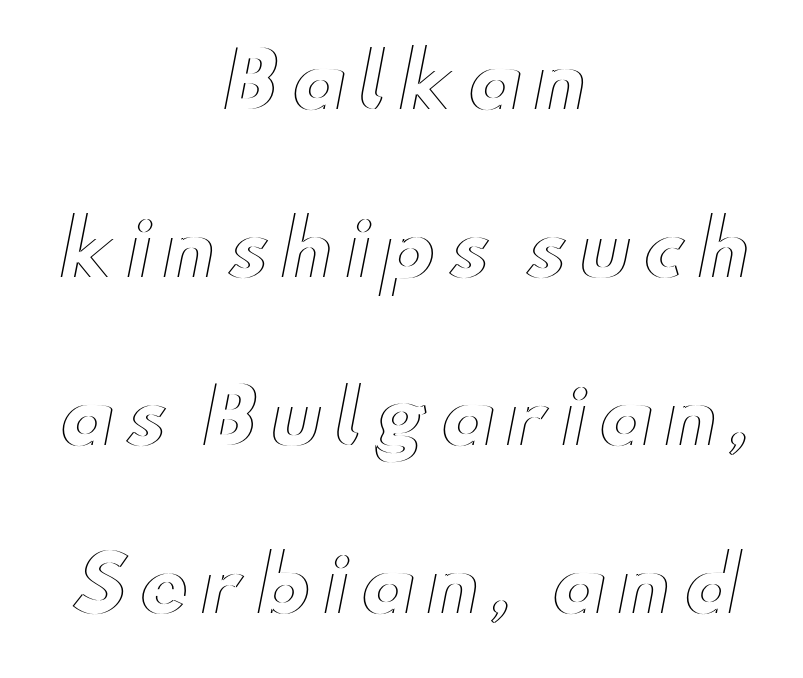
Q: Is the text italic (slanted)? A: Yes.
Q: Is the text underlined? A: No.
Q: How is the paragraph aligned? A: Centered.
Q: Is the spacing between lines tight, normal or loose? A: Loose.
Q: Width (condensed, normal, or wide)? A: Wide.
Q: x-height? A: Small.
Q: Monospaced? A: No.
